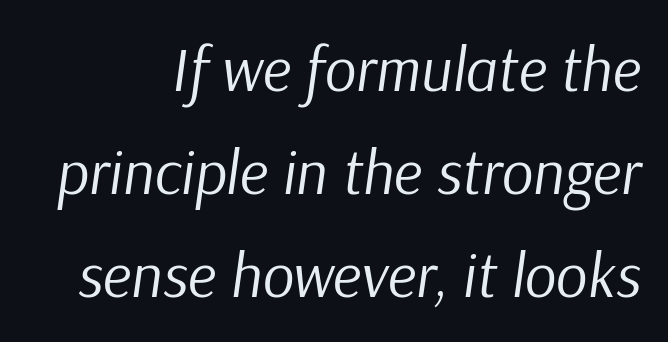
You can tell it's italic because the verticals aren't actually vertical. Heft: none added — not bold. Short note: letters normally spaced. Varying glyph widths throughout — classic text-font behaviour. The setting favours the right margin, as signatures and pull-quotes sometimes do. Evenly set lines give the paragraph a standard silhouette.
